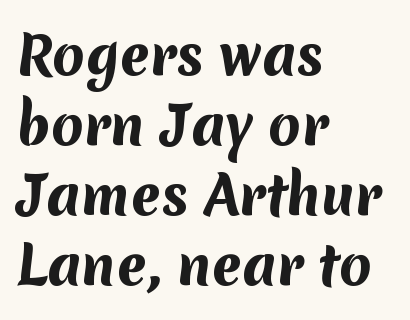
The image shows 53 px bold sans-serif type; set left-aligned, normal line spacing (1.32x), normal letter spacing, not underlined; medium stroke contrast and a medium x-height.
